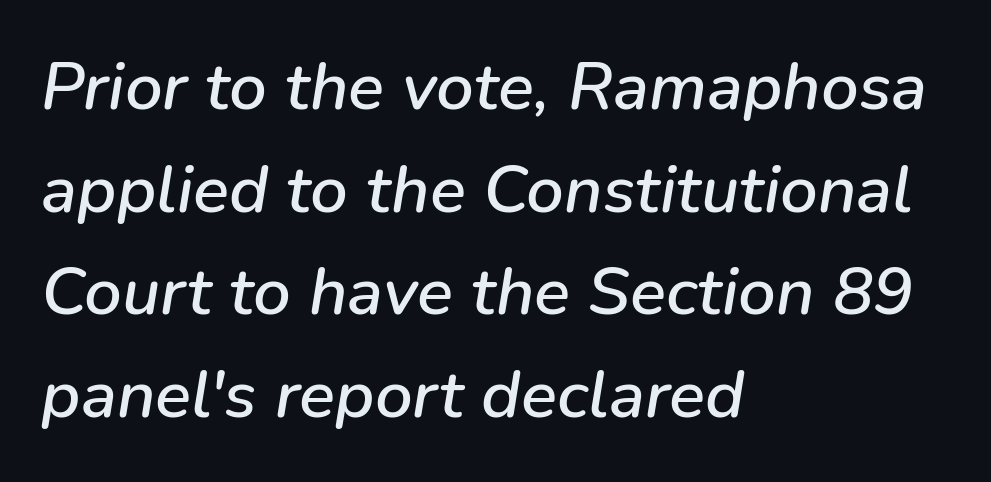
{"italic": "yes", "lean": "right", "slant_degrees": 9, "width": "normal", "stroke_contrast": "low", "x_height": "medium", "monospaced": "no", "underline": "no", "align": "left", "line_spacing": "normal", "line_spacing_ratio": 1.53, "letter_spacing": "normal", "letter_spacing_em": 0.0, "glyph_px": 67}
